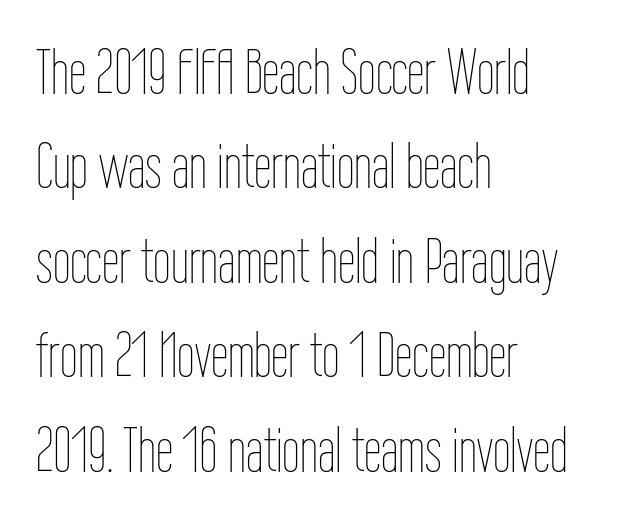
{"italic": "no", "bold": "no", "weight": "thin", "width": "condensed", "stroke_contrast": "low", "x_height": "medium", "monospaced": "no", "underline": "no", "align": "left", "line_spacing": "normal", "line_spacing_ratio": 1.5, "letter_spacing": "normal", "letter_spacing_em": 0.0, "glyph_px": 63}
